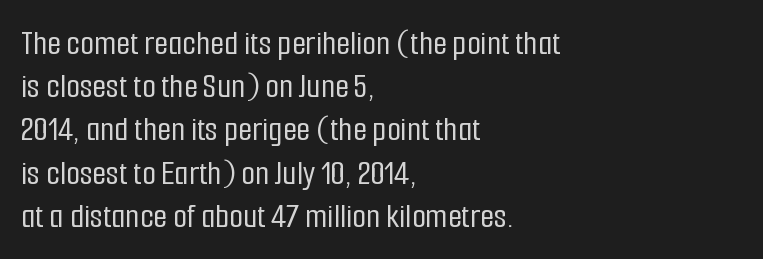
Anything drawn beneath the words? Only blank space. This is roman type, the default non-slanted kind. Typeset ragged right — the left edge is the straight one. Spacing verdict: proportional, widths tailored to each character. Here the glyphs are tracked normally, forming tight word shapes. Are there feet on the stems? There aren't — it's a sans.
